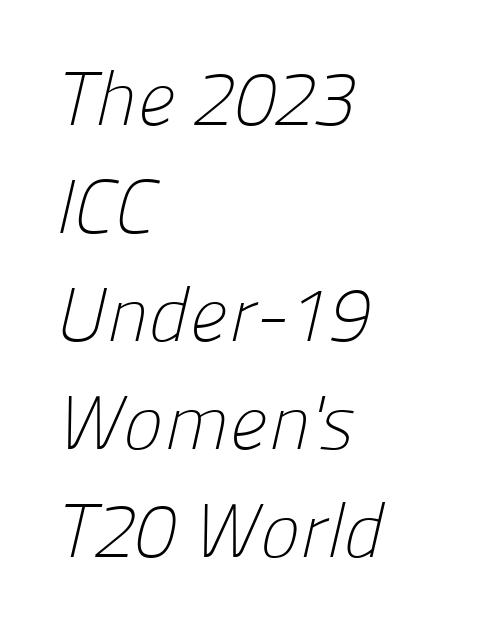
The image shows 76 px light sans-serif type; set left-aligned, normal line spacing (1.42x), normal letter spacing, not underlined; low stroke contrast and a medium x-height.
